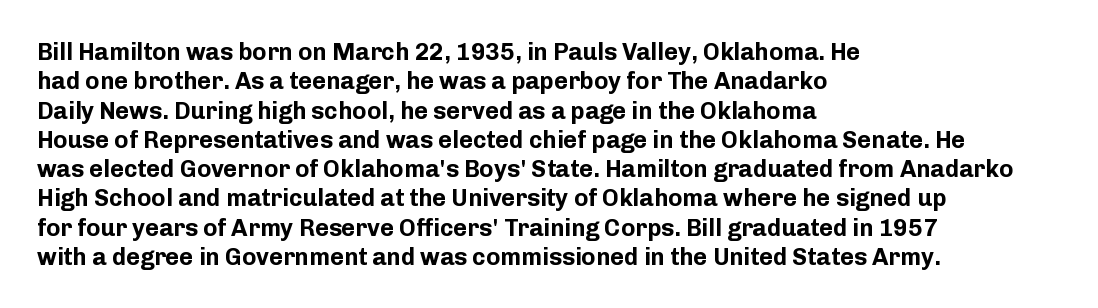
Check the space under the baseline: it is left empty. Words appear dense and cohesive because spacing is normal. Summary of weight: heavy, a full bold. Caption: multi-line text, flush left, ragged right.
